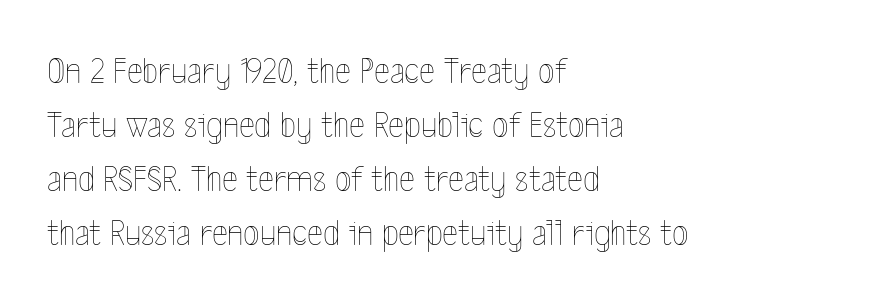
{"italic": "no", "bold": "no", "weight": "thin", "width": "condensed", "x_height": "medium", "monospaced": "no", "underline": "no", "align": "left", "line_spacing": "normal", "line_spacing_ratio": 1.42, "letter_spacing": "normal", "letter_spacing_em": 0.0, "glyph_px": 38}
